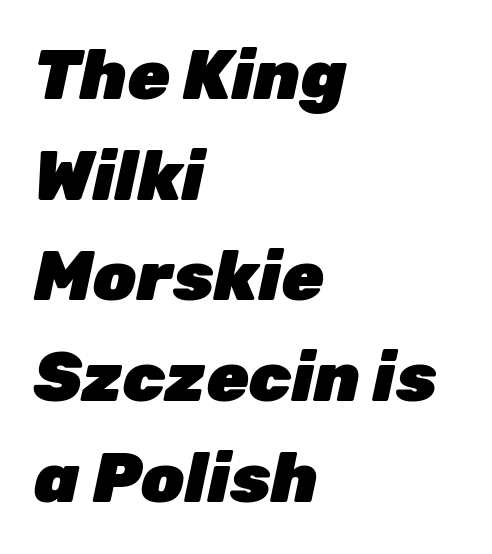
Look at the tracking — it's just the regular setting, nothing added. Emphasis by weight is at full strength: bold. Lines of text with bare space underneath. The rag falls on the right side of this text block.
